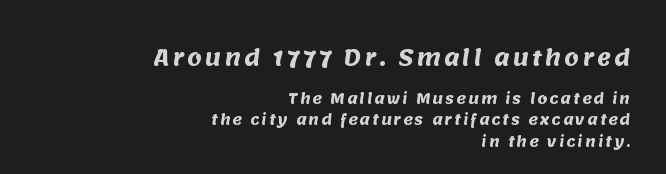
The image shows 21 px bold type; set right-aligned, normal line spacing (1.53x), not underlined; the first (top) block is 1.5x larger.
